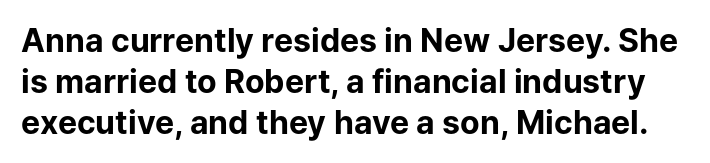
{"serif": "no", "italic": "no", "bold": "yes", "weight": "bold", "width": "normal", "stroke_contrast": "low", "x_height": "medium", "monospaced": "no", "underline": "no", "line_spacing": "normal", "line_spacing_ratio": 1.28, "letter_spacing": "normal", "letter_spacing_em": 0.0, "glyph_px": 32}
